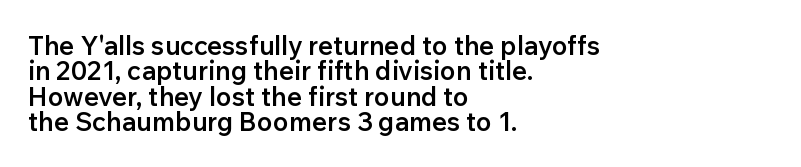
Q: Is the text bold? A: Semi-bold.
Q: Is the text italic (slanted)? A: No, it is upright.
Q: Is the text underlined? A: No.
Q: How is the paragraph aligned? A: Left-aligned.
Q: Is the spacing between letters normal or unusually wide? A: Normal.
Q: Is the spacing between lines tight, normal or loose? A: Tight.
